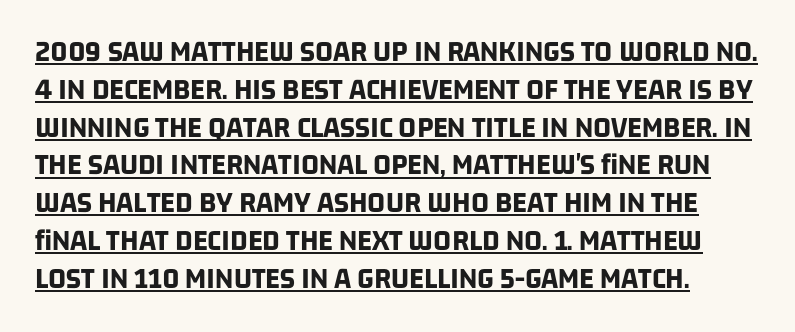
The image shows 31 px bold, condensed sans-serif type; set line spacing 1.22x, normal letter spacing, underlined; low stroke contrast and a large x-height.
